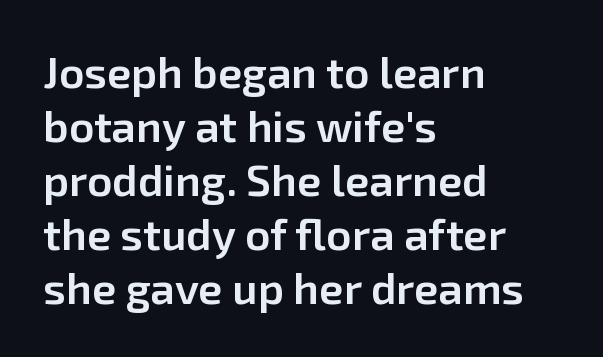
Q: Is the text bold? A: Semi-bold.
Q: Is the text italic (slanted)? A: No, it is upright.
Q: Is the typeface a serif or a sans-serif typeface? A: Sans-serif.
Q: Is the text underlined? A: No.
Q: How is the paragraph aligned? A: Left-aligned.
Q: Is the spacing between letters normal or unusually wide? A: Normal.
Q: Width (condensed, normal, or wide)? A: Normal.
Q: Stroke contrast? A: Low.
Q: x-height? A: Medium.
Q: Monospaced? A: No.
